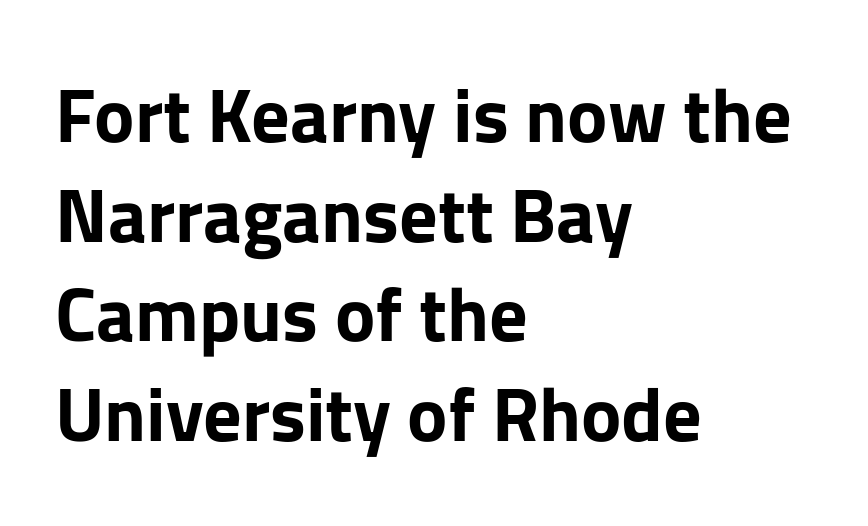
{"serif": "no", "italic": "no", "bold": "yes", "weight": "bold", "width": "normal", "stroke_contrast": "low", "x_height": "medium", "monospaced": "no", "underline": "no", "align": "left", "line_spacing": "normal", "line_spacing_ratio": 1.31, "letter_spacing": "normal", "letter_spacing_em": 0.0, "glyph_px": 76}
